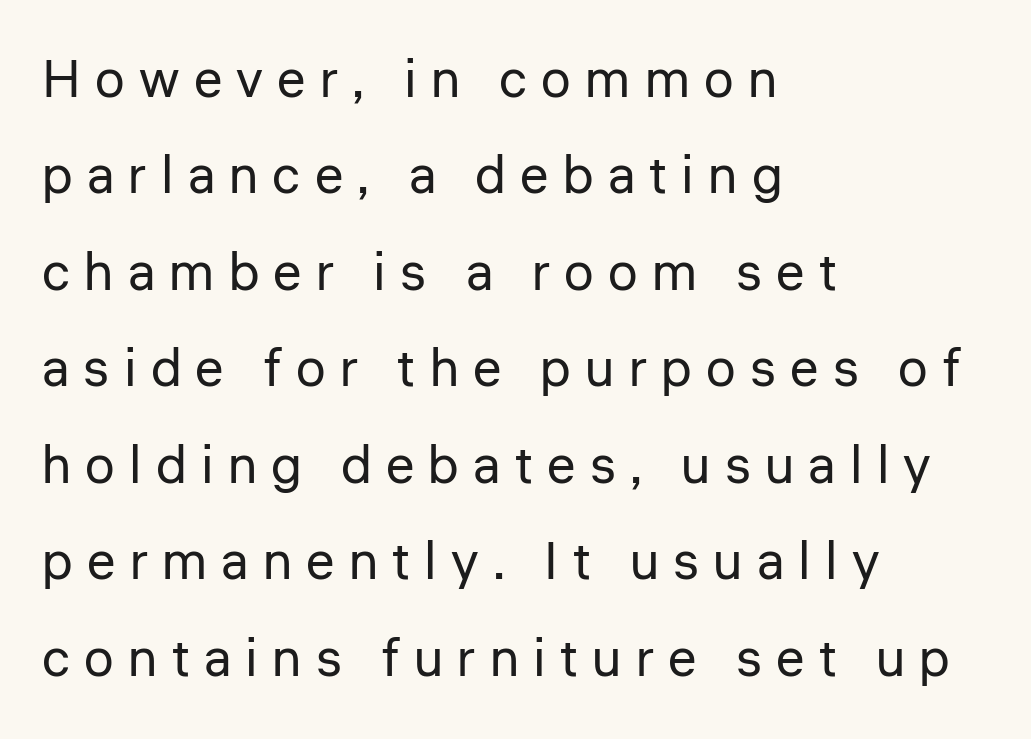
Visually the block forms a straight wall on the left and a jagged coastline on the right. No heavy texture on the line: the type isn't bold. Glyph-to-glyph distance is far greater than everyday printed text. Descender tails drop into unmarked territory. Grotesque or geometric, the face here clearly has no serifs. Varying glyph widths throughout — classic text-font behaviour.
